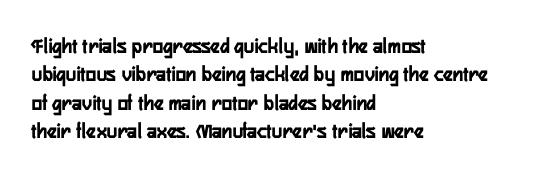
The image shows 22 px bold type, upright; set left-aligned, normal line spacing (1.29x), normal letter spacing, not underlined.
